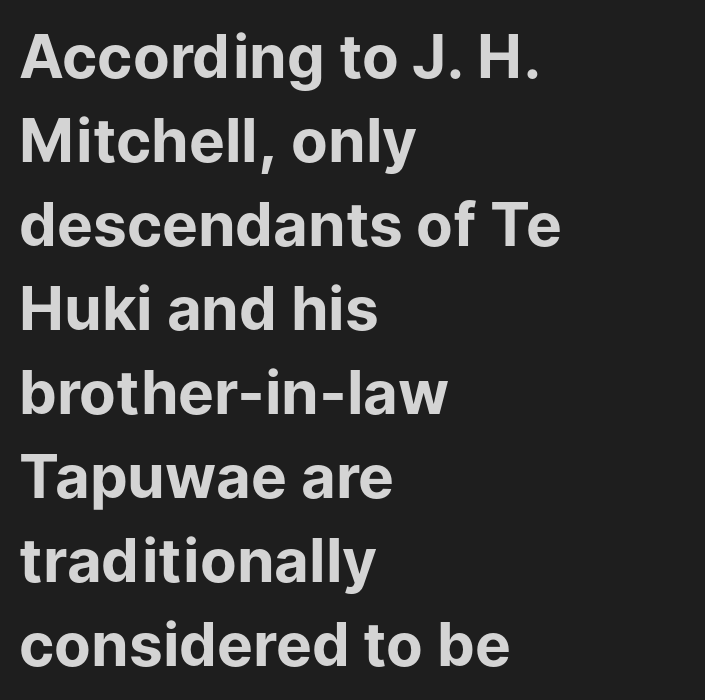
Think of a printed novel: that variable character pitch is what you see here. Horizontally, the lines are justified to the leading edge only. To sum up the face: it is a sans, with no serifs. The area under the type is left untouched.
